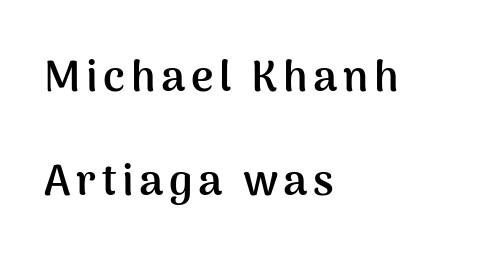
{"serif": "no", "italic": "no", "bold": "yes", "weight": "semibold", "width": "normal", "stroke_contrast": "medium", "x_height": "medium", "monospaced": "no", "underline": "no", "align": "left", "line_spacing": "loose", "line_spacing_ratio": 2.42, "glyph_px": 43}
